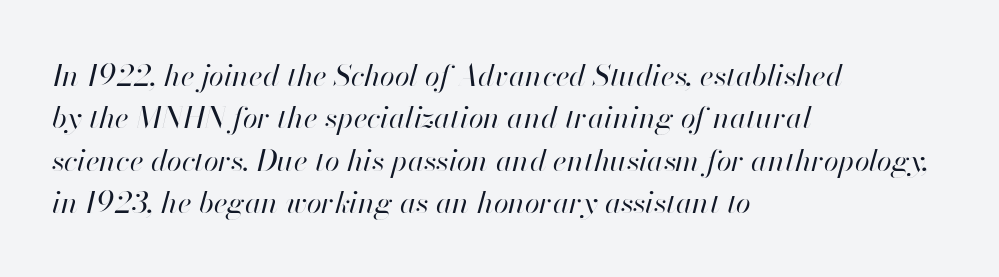
{"italic": "yes", "lean": "right", "slant_degrees": 13, "bold": "no", "weight": "regular", "width": "normal", "stroke_contrast": "high", "x_height": "small", "monospaced": "no", "underline": "no", "align": "left", "line_spacing": "normal", "line_spacing_ratio": 1.41, "letter_spacing": "normal", "letter_spacing_em": 0.0, "glyph_px": 30}
